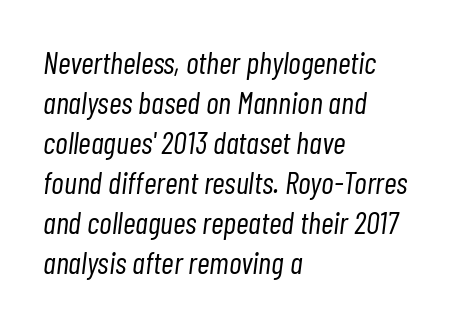
{"italic": "yes", "lean": "right", "slant_degrees": 7, "bold": "no", "weight": "light", "width": "condensed", "stroke_contrast": "low", "x_height": "medium", "monospaced": "no", "underline": "no", "align": "left", "line_spacing": "normal", "line_spacing_ratio": 1.29, "letter_spacing": "normal", "letter_spacing_em": 0.0, "glyph_px": 31}
